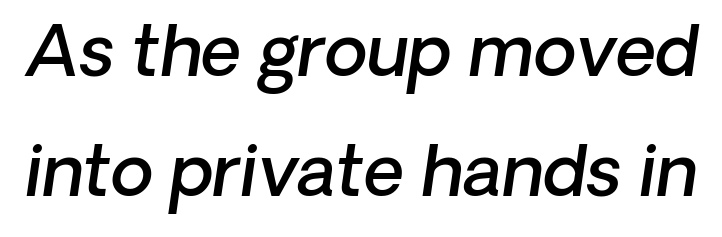
{"serif": "no", "bold": "semi", "weight": "semibold", "width": "normal", "stroke_contrast": "low", "x_height": "medium", "monospaced": "no", "underline": "no", "line_spacing_ratio": 1.71, "letter_spacing": "normal", "letter_spacing_em": 0.0, "glyph_px": 70}
